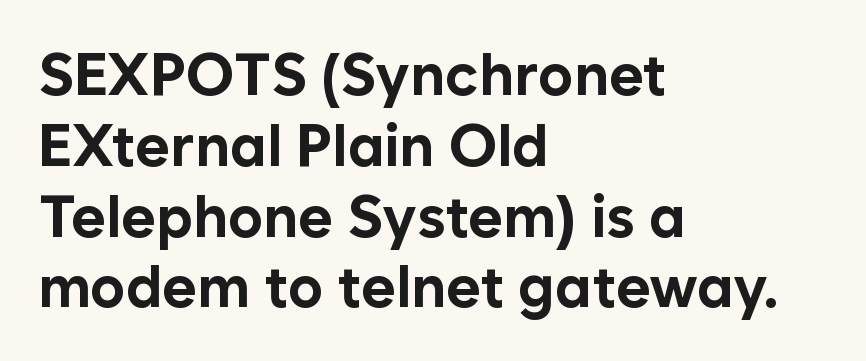
Q: Is the text bold? A: Yes.
Q: Is the text italic (slanted)? A: No, it is upright.
Q: Is the typeface a serif or a sans-serif typeface? A: Sans-serif.
Q: Is the text underlined? A: No.
Q: How is the paragraph aligned? A: Left-aligned.
Q: Is the spacing between letters normal or unusually wide? A: Normal.
Q: Width (condensed, normal, or wide)? A: Normal.
Q: Stroke contrast? A: Low.
Q: x-height? A: Medium.
Q: Monospaced? A: No.
